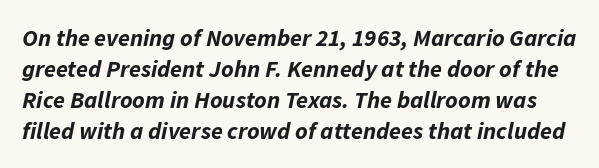
Honestly, there is no underline to notice here at all. Strokes here are thick enough to call this a true bold. Glyph-to-glyph distance matches everyday printed text. The font's italic variant was chosen for this text. The line-height multiplier appears to be the usual default.
